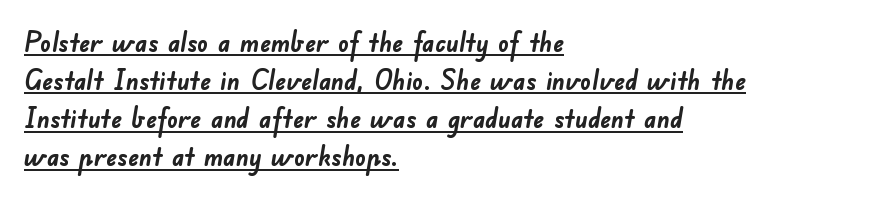
{"bold": "yes", "underline": "yes", "align": "left", "line_spacing": "normal", "line_spacing_ratio": 1.41, "letter_spacing": "normal", "letter_spacing_em": 0.0, "glyph_px": 27}
